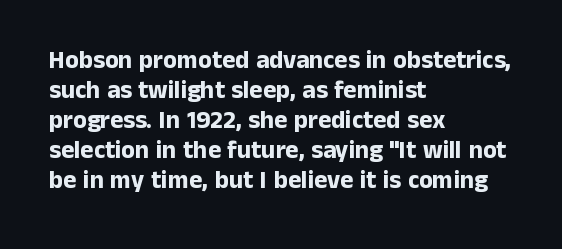
Q: Is the text bold? A: Yes.
Q: Is the text italic (slanted)? A: No, it is upright.
Q: Is the text underlined? A: No.
Q: How is the paragraph aligned? A: Left-aligned.
Q: Is the spacing between letters normal or unusually wide? A: Normal.
